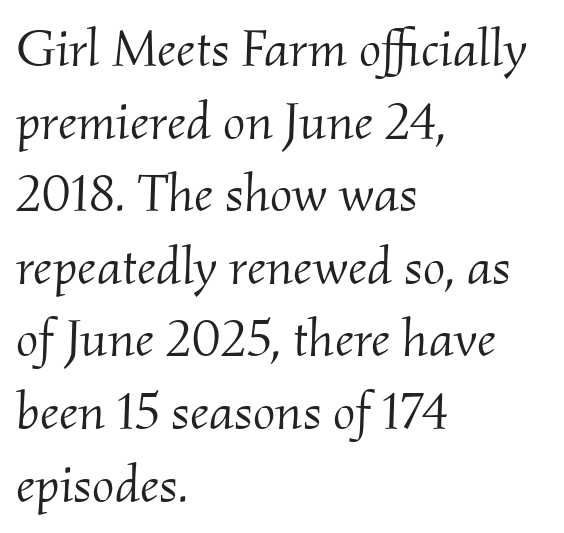
The image shows 53 px light serif type, italic (leaning right); set left-aligned, normal line spacing (1.37x), normal letter spacing, not underlined; medium stroke contrast and a small x-height.
